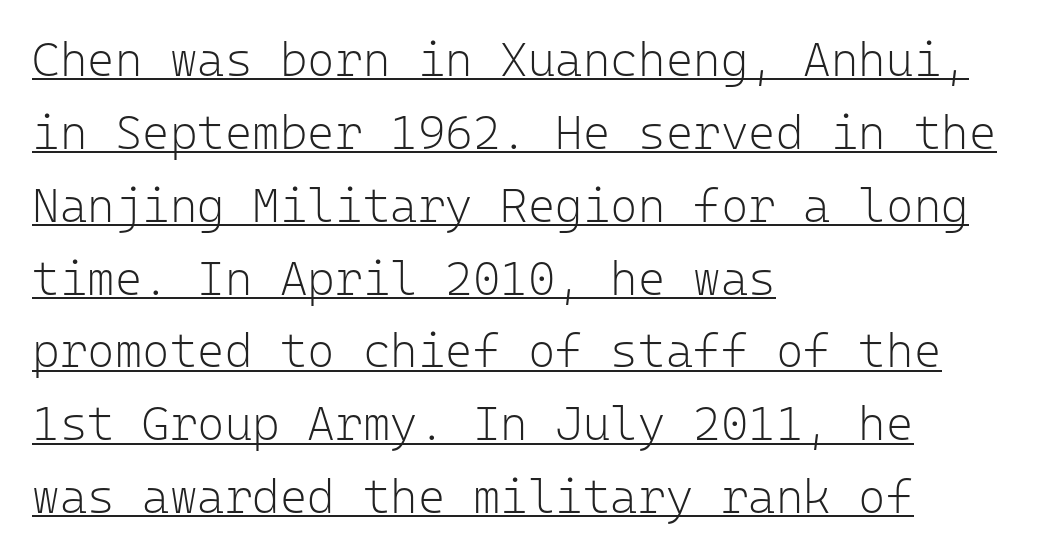
The image shows 47 px light sans-serif type, upright, monospaced; set left-aligned, normal line spacing (1.55x), normal letter spacing, underlined; low stroke contrast and a medium x-height.
